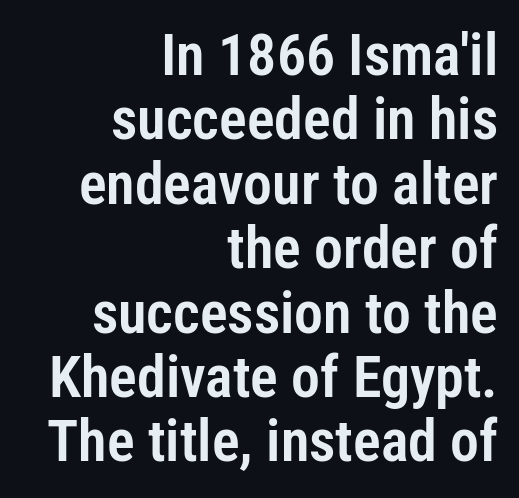
The image shows 58 px condensed sans-serif type, upright; set right-aligned, tight line spacing (1.11x), normal letter spacing, not underlined; low stroke contrast and a medium x-height.
